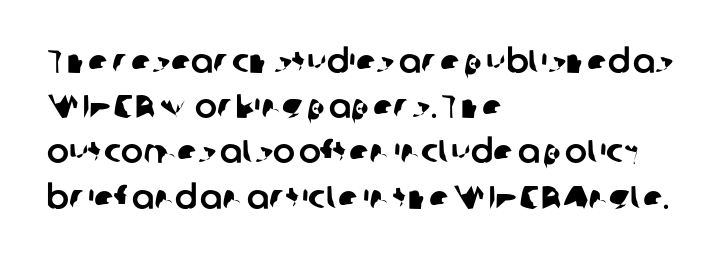
The letters sit at their default tracking, neither squeezed nor spread. Proportional: the letters do not fall into vertical columns. No feet cap the strokes, marking this as sans-serif type. Decoration check: the copy has no underline. Regular leading. Line starts are locked; line ends wander.
